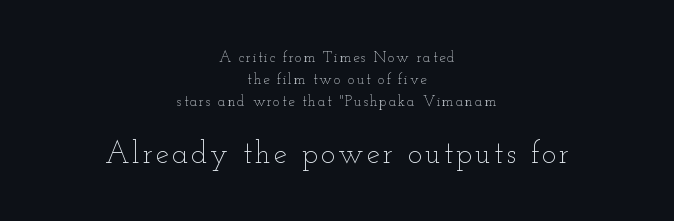
The image shows 30 px thin, wide type, upright; set centered, normal line spacing (1.46x), not underlined; the second (bottom) block is 2.0x larger; low stroke contrast and a small x-height.
